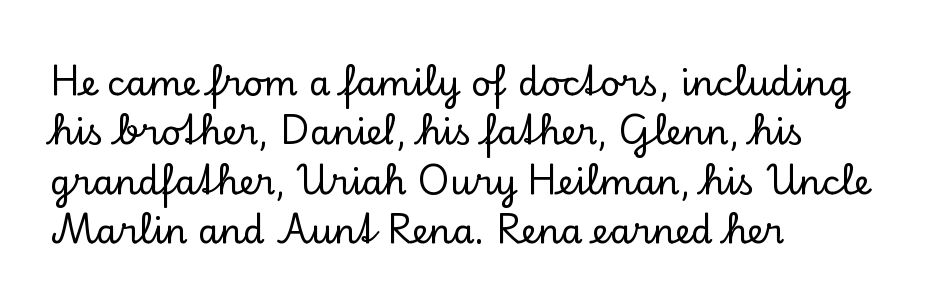
The lines are quadded left. Every stem runs plumb, perpendicular to the baseline. Observe the ordinary spacing: letters are neighbours, not strangers. This sample has the flowing, uneven cadence of proportional lettering. The space between consecutive lines is moderate.
